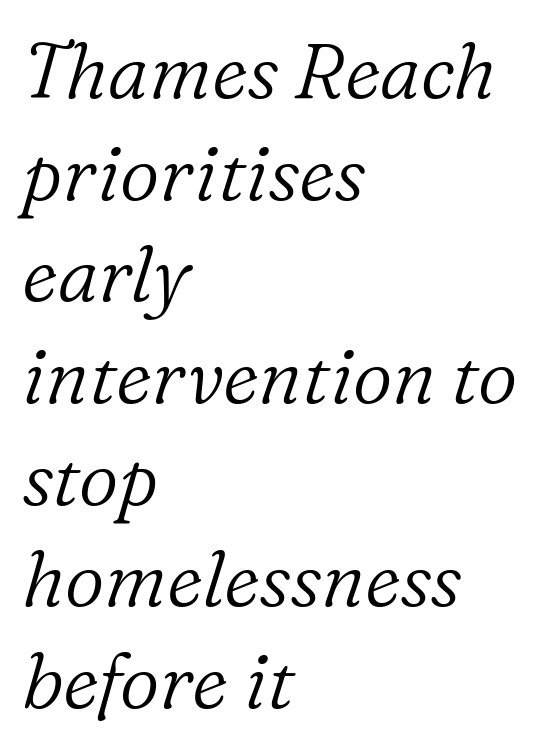
{"serif": "yes", "italic": "yes", "lean": "right", "slant_degrees": 16, "bold": "no", "weight": "light", "width": "normal", "stroke_contrast": "low", "x_height": "medium", "monospaced": "no", "underline": "no", "align": "left", "line_spacing": "normal", "line_spacing_ratio": 1.32, "letter_spacing": "normal", "letter_spacing_em": 0.0, "glyph_px": 77}
